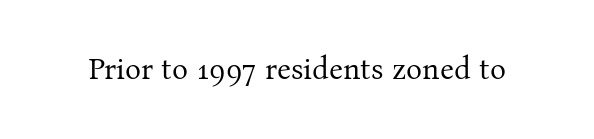
A bare baseline throughout the passage. These lines are composed in type with serifs. It's the straight-up-and-down kind of type. The letters advance in unequal steps, a hallmark of proportional type. Between one letter and the next there's only the usual sliver of space.
